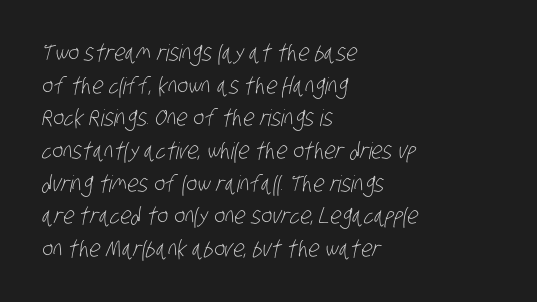
{"bold": "no", "underline": "no", "align": "left", "line_spacing": "normal", "line_spacing_ratio": 1.42, "letter_spacing": "normal", "letter_spacing_em": 0.0, "glyph_px": 23}
